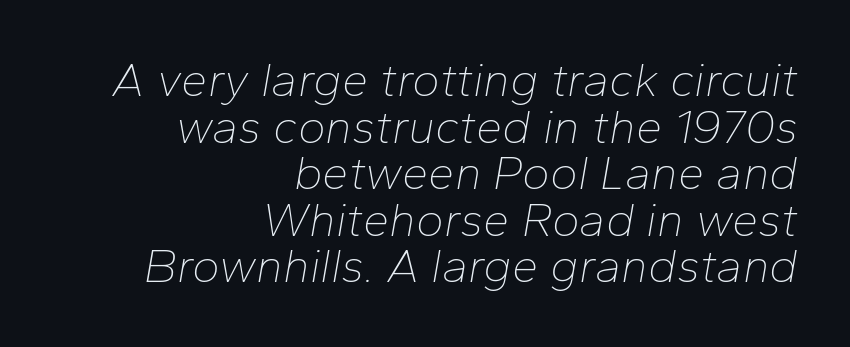
The image shows 47 px thin type, italic (leaning right); set right-aligned, tight line spacing (0.99x), normal letter spacing, not underlined; low stroke contrast and a medium x-height.
